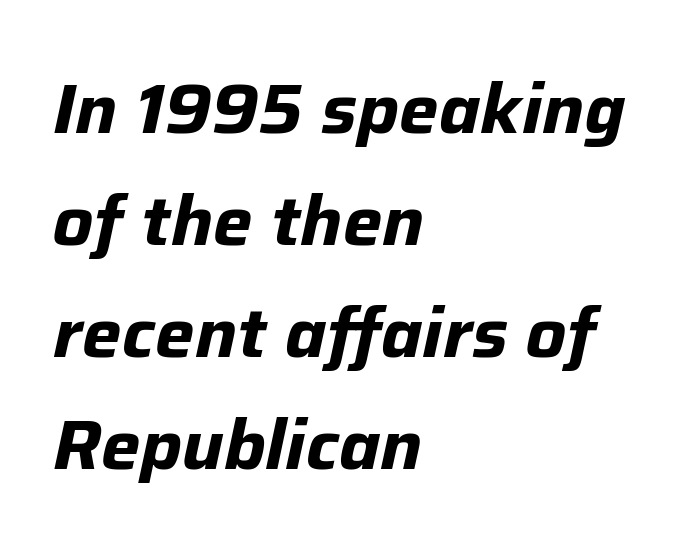
Q: Is the text bold? A: Yes.
Q: Is the text italic (slanted)? A: Yes, it leans right by about 12 degrees.
Q: Is the text underlined? A: No.
Q: How is the paragraph aligned? A: Left-aligned.
Q: Is the spacing between letters normal or unusually wide? A: Normal.
Q: Is the spacing between lines tight, normal or loose? A: Normal.
Q: Width (condensed, normal, or wide)? A: Normal.
Q: Stroke contrast? A: Low.
Q: x-height? A: Medium.
Q: Monospaced? A: No.
